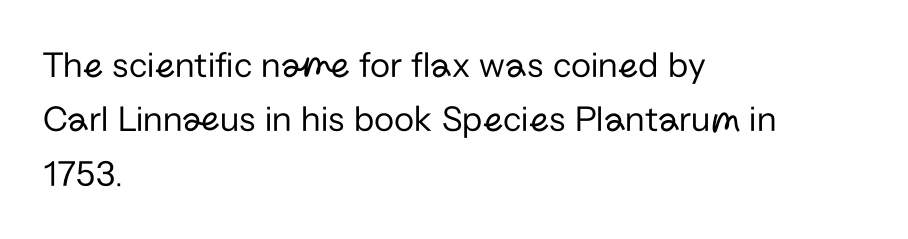
{"serif": "no", "italic": "no", "bold": "no", "weight": "regular", "width": "normal", "stroke_contrast": "low", "x_height": "medium", "monospaced": "no", "underline": "no", "align": "left", "line_spacing": "normal", "line_spacing_ratio": 1.47, "letter_spacing": "normal", "letter_spacing_em": 0.0, "glyph_px": 37}
